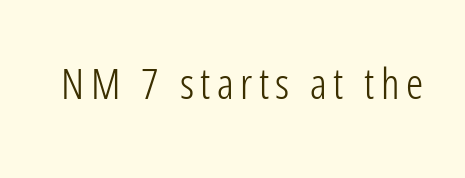
Spacing verdict: proportional, widths tailored to each character. Upright lettering throughout. The specimen omits any rule beneath the text block's lines. Each letter's strokes conclude bluntly, with no projecting serifs.
